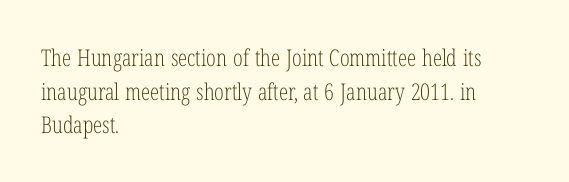
Q: Is the text bold? A: No.
Q: Is the text italic (slanted)? A: No, it is upright.
Q: Is the text underlined? A: No.
Q: How is the paragraph aligned? A: Left-aligned.
Q: Is the spacing between letters normal or unusually wide? A: Normal.
Q: Is the spacing between lines tight, normal or loose? A: Normal.
